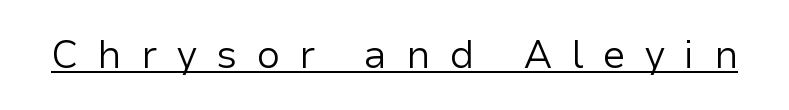
{"serif": "no", "italic": "no", "bold": "no", "weight": "regular", "width": "normal", "stroke_contrast": "low", "x_height": "medium", "monospaced": "no", "underline": "yes", "letter_spacing": "wide", "letter_spacing_em": 0.48, "glyph_px": 39}
